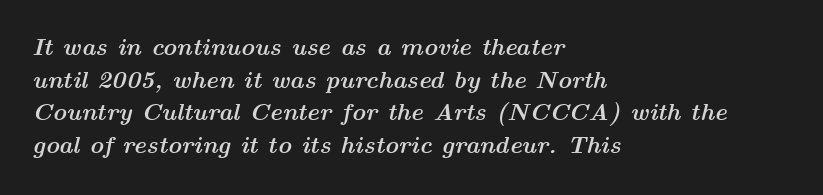
The image shows 24 px bold type, italic (leaning right); set left-aligned, normal line spacing (1.36x), normal letter spacing, not underlined.
